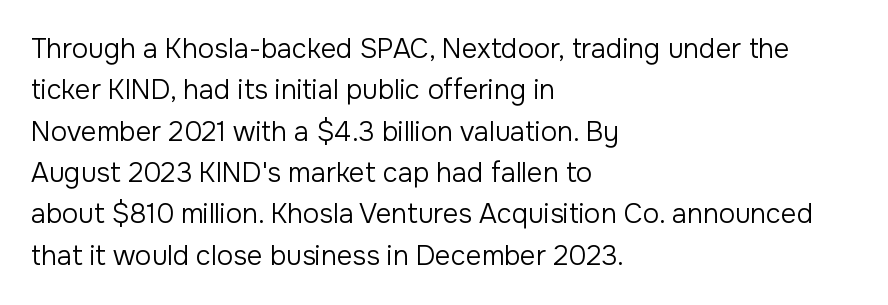
The image shows 27 px text type, upright; set left-aligned, normal line spacing (1.53x), normal letter spacing, not underlined.
